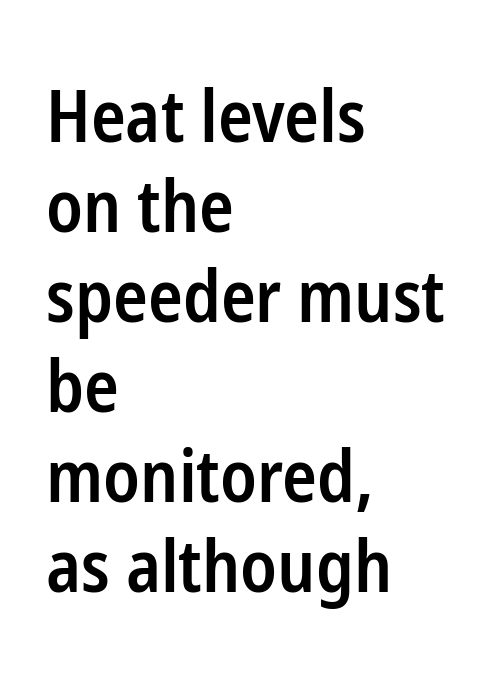
Q: Is the text bold? A: Semi-bold.
Q: Is the text italic (slanted)? A: No, it is upright.
Q: Is the typeface a serif or a sans-serif typeface? A: Sans-serif.
Q: Is the text underlined? A: No.
Q: How is the paragraph aligned? A: Left-aligned.
Q: Is the spacing between letters normal or unusually wide? A: Normal.
Q: Is the spacing between lines tight, normal or loose? A: Normal.
Q: Width (condensed, normal, or wide)? A: Condensed.
Q: Stroke contrast? A: Low.
Q: x-height? A: Medium.
Q: Monospaced? A: No.
